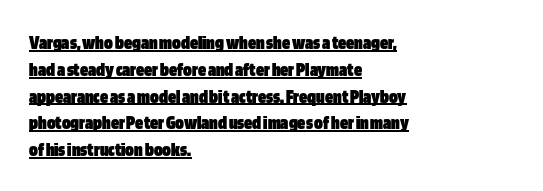
Summary of vertical rhythm: regular, with standard interline spacing. In designer terms, the underline attribute is active on this setting. Tracking value appears to be zero — textbook default spacing. These lines stack with their left ends in a neat column.
